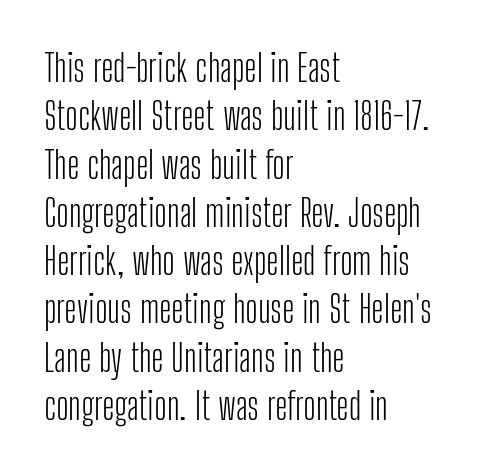
{"serif": "no", "italic": "no", "bold": "no", "weight": "light", "width": "condensed", "stroke_contrast": "low", "x_height": "medium", "monospaced": "no", "underline": "no", "align": "left", "line_spacing": "normal", "line_spacing_ratio": 1.27, "letter_spacing": "normal", "letter_spacing_em": 0.0, "glyph_px": 38}
